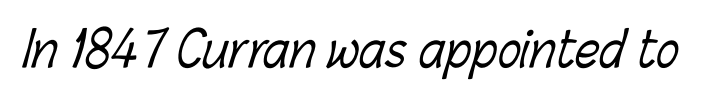
Note the varied advance widths — an 'i' is clearly narrower than an 'm'. The typeface has the unassuming heft of standard copy or less. Only glyphs here, with clear space below each row. How are the letters spaced? Ordinarily, with no added tracking.
